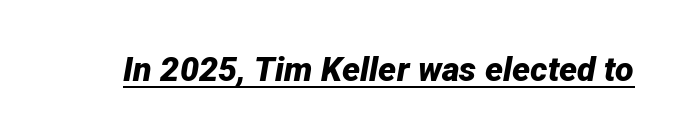
{"italic": "yes", "lean": "right", "slant_degrees": 12, "bold": "yes", "weight": "bold", "width": "normal", "stroke_contrast": "low", "x_height": "medium", "monospaced": "no", "underline": "yes", "letter_spacing": "normal", "letter_spacing_em": 0.0, "glyph_px": 34}
